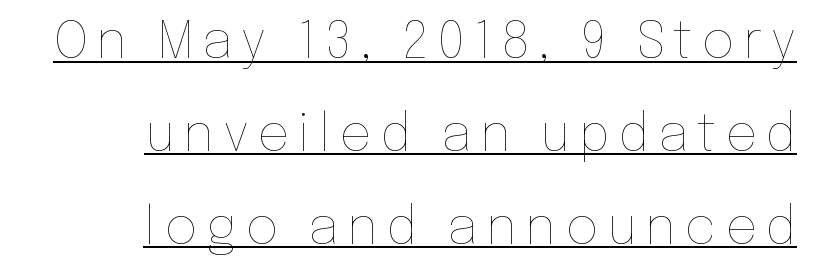
{"italic": "no", "bold": "no", "weight": "thin", "width": "normal", "stroke_contrast": "low", "x_height": "medium", "monospaced": "no", "underline": "yes", "align": "right", "line_spacing_ratio": 1.82, "glyph_px": 51}
